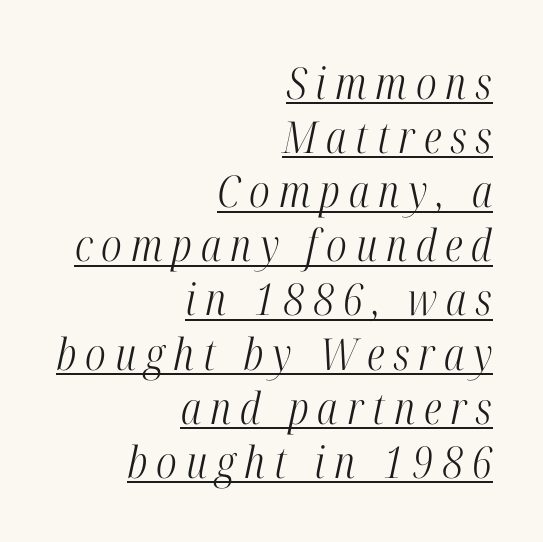
Q: Is the text bold? A: No.
Q: Is the text italic (slanted)? A: Yes, it leans right by about 12 degrees.
Q: Is the typeface a serif or a sans-serif typeface? A: Serif.
Q: Is the text underlined? A: Yes.
Q: How is the paragraph aligned? A: Right-aligned.
Q: Is the spacing between letters normal or unusually wide? A: Unusually wide.
Q: Width (condensed, normal, or wide)? A: Condensed.
Q: Stroke contrast? A: High.
Q: x-height? A: Medium.
Q: Monospaced? A: No.
